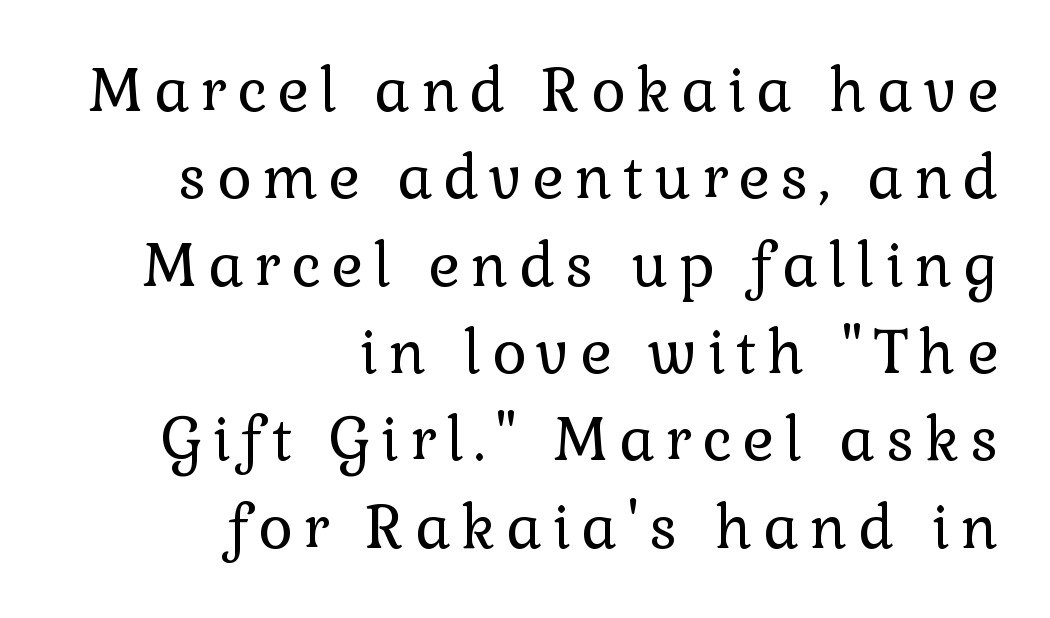
{"serif": "yes", "italic": "no", "bold": "no", "weight": "regular", "width": "normal", "stroke_contrast": "low", "x_height": "medium", "monospaced": "no", "underline": "no", "align": "right", "line_spacing": "normal", "line_spacing_ratio": 1.48, "glyph_px": 59}
